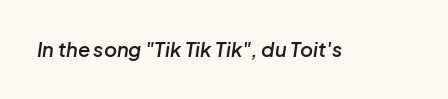
The image shows 20 px text type, italic (leaning right); set normal letter spacing, not underlined.
